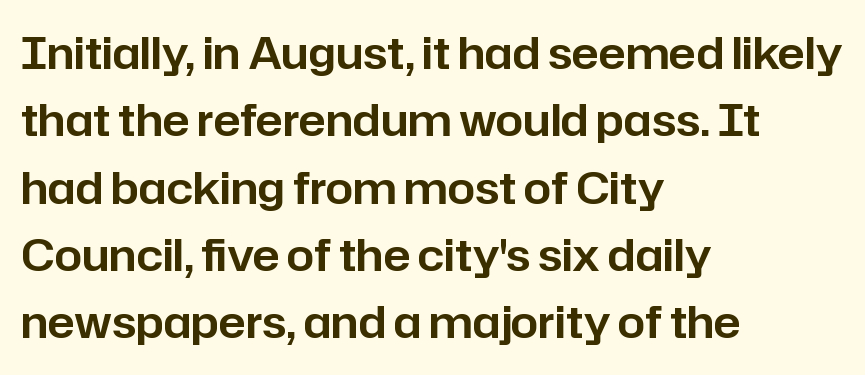
The image shows 44 px sans-serif type, upright; set left-aligned, normal line spacing (1.53x), normal letter spacing, not underlined; low stroke contrast and a medium x-height.
